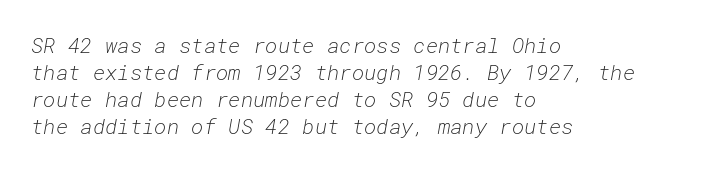
Casual observation: everything's shoved over to the left. These lines keep a tight, regular rhythm from letter to letter. Reading down the column, the eye jumps a familiar distance to each next line. The words here are not underlined.
